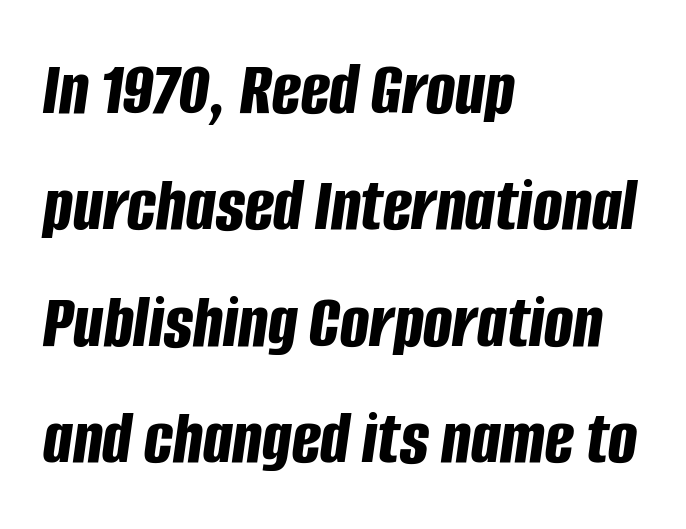
Looks like regular typesetting: each glyph gets only the width it needs. This is heavy type, rendered in bold. A typesetter would call this leading conventional body-copy spacing. When letters slant like this, we call the style italic.
